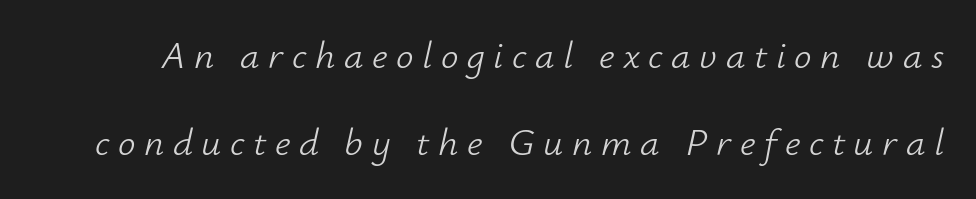
The passage shown is typed in a proportional face where columns would drift. The face used here has a pronounced slope to its letters. Nobody drew a line under any word here. These lines have a slow, spaced-out rhythm from letter to letter.
